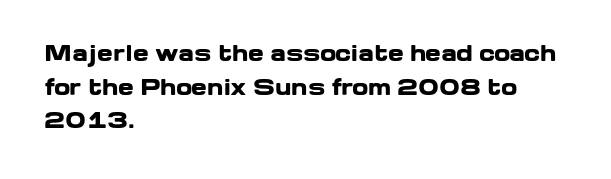
Q: Is the text bold? A: Yes.
Q: Is the text italic (slanted)? A: No, it is upright.
Q: Is the text underlined? A: No.
Q: How is the paragraph aligned? A: Left-aligned.
Q: Is the spacing between letters normal or unusually wide? A: Normal.
Q: Is the spacing between lines tight, normal or loose? A: Normal.
